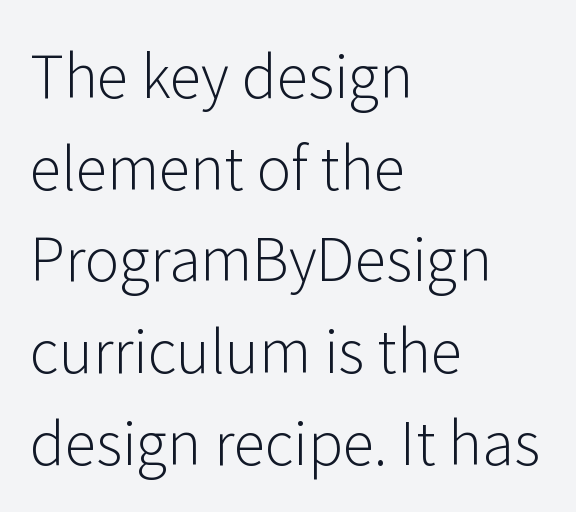
The image shows 58 px light sans-serif type, upright; set left-aligned, normal line spacing (1.58x), normal letter spacing, not underlined; low stroke contrast and a medium x-height.
